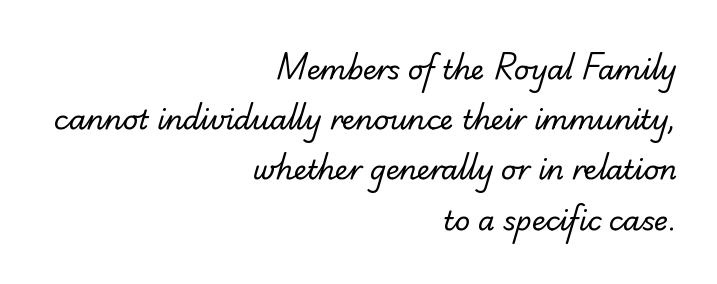
The image shows 27 px text type; set right-aligned, line spacing 1.86x, normal letter spacing, not underlined.
